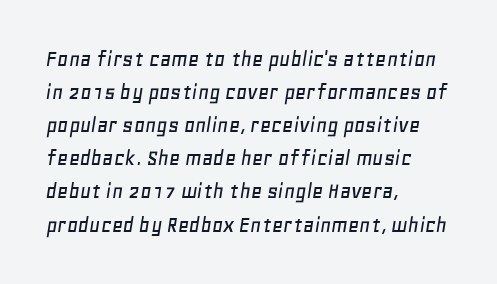
{"italic": "yes", "lean": "right", "slant_degrees": 11, "underline": "no", "align": "left", "line_spacing": "normal", "line_spacing_ratio": 1.38, "letter_spacing": "normal", "letter_spacing_em": 0.0, "glyph_px": 24}
